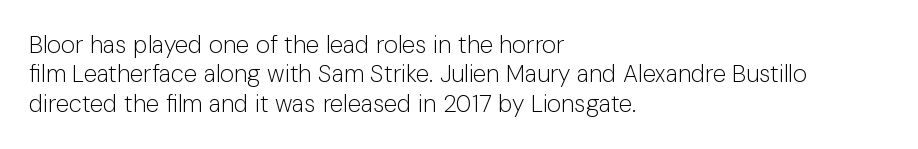
Notice how the stems are strictly vertical — no italics here. Standard letterfit; no display-style spreading of the glyphs. The space beneath each line is pristine and unruled. Counters stay open thanks to moderate or lighter strokes. A classic flush-left, rag-right setting is used for this passage.
